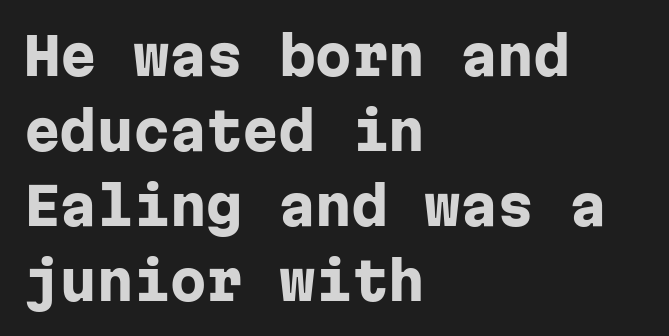
The image shows 52 px heavy sans-serif type, upright, monospaced; set left-aligned, normal line spacing (1.44x), normal letter spacing, not underlined; low stroke contrast and a medium x-height.
